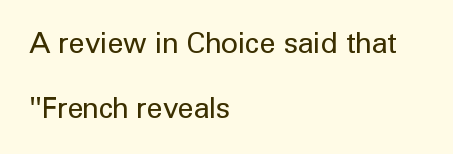
The image shows 29 px regular-weight sans-serif type, upright; set left-aligned, loose line spacing (2.25x), normal letter spacing, not underlined; low stroke contrast and a medium x-height.
